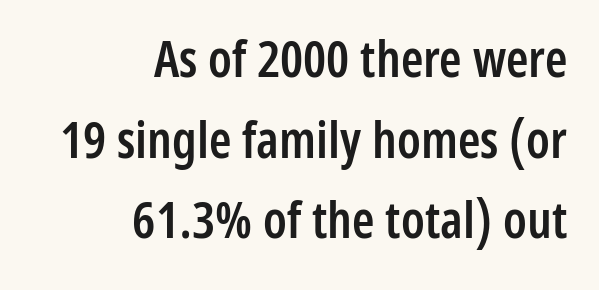
{"serif": "no", "italic": "no", "bold": "semi", "weight": "semibold", "width": "condensed", "stroke_contrast": "low", "x_height": "medium", "monospaced": "no", "underline": "no", "align": "right", "line_spacing": "normal", "line_spacing_ratio": 1.58, "letter_spacing": "normal", "letter_spacing_em": 0.0, "glyph_px": 51}
